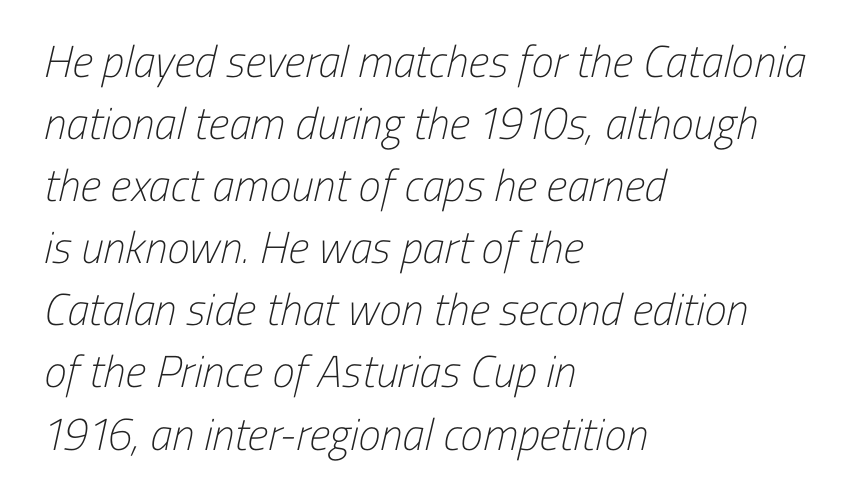
{"serif": "no", "bold": "no", "weight": "light", "width": "condensed", "stroke_contrast": "low", "x_height": "medium", "monospaced": "no", "underline": "no", "align": "left", "line_spacing": "normal", "line_spacing_ratio": 1.38, "letter_spacing": "normal", "letter_spacing_em": 0.0, "glyph_px": 45}
